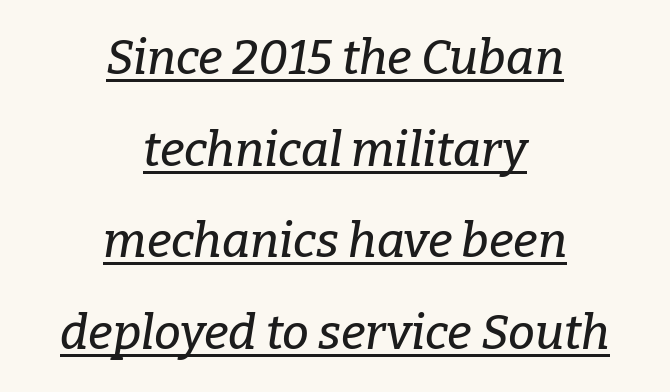
Old-style or modern, the face here clearly has serifs. This rendering uses center alignment, leaving both contours irregular but symmetric. Is the letter spacing exaggerated? No — it looks like the ordinary default. A typographer would call this underscored text. It's the slanting kind of type.
